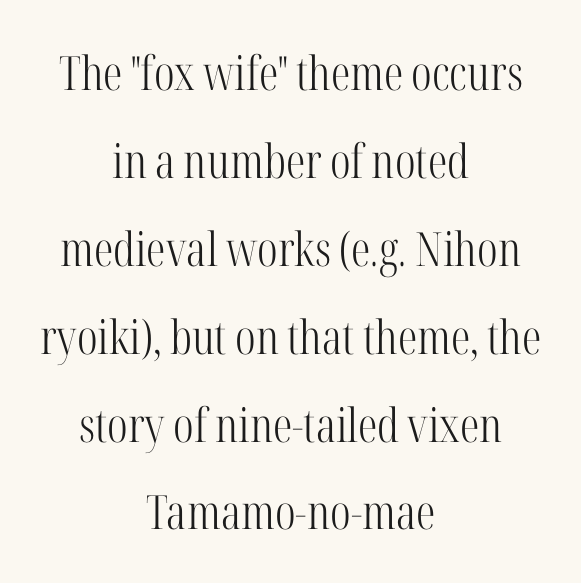
Q: Is the text bold? A: No.
Q: Is the text italic (slanted)? A: No, it is upright.
Q: Is the typeface a serif or a sans-serif typeface? A: Serif.
Q: Is the text underlined? A: No.
Q: How is the paragraph aligned? A: Centered.
Q: Is the spacing between letters normal or unusually wide? A: Normal.
Q: Width (condensed, normal, or wide)? A: Condensed.
Q: Stroke contrast? A: High.
Q: x-height? A: Medium.
Q: Monospaced? A: No.
